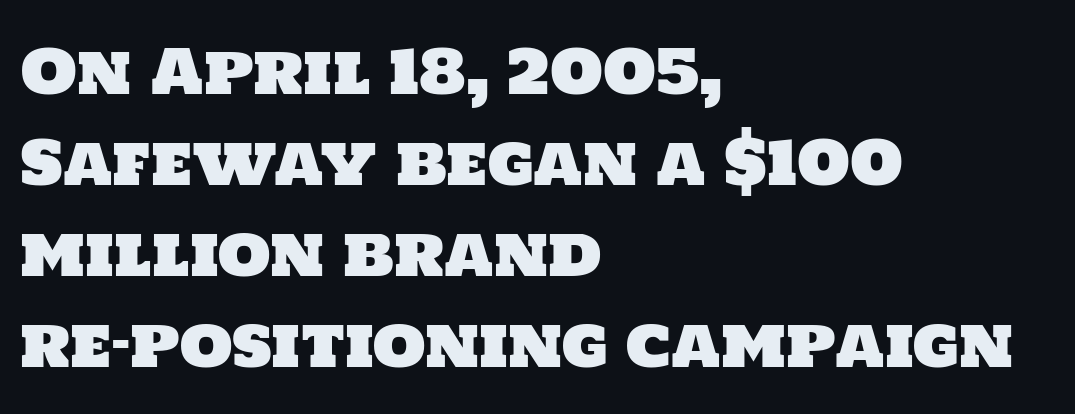
Q: Is the typeface a serif or a sans-serif typeface? A: Sans-serif.
Q: Is the text underlined? A: No.
Q: How is the paragraph aligned? A: Left-aligned.
Q: Is the spacing between letters normal or unusually wide? A: Normal.
Q: Is the spacing between lines tight, normal or loose? A: Normal.
Q: Width (condensed, normal, or wide)? A: Normal.
Q: Stroke contrast? A: Low.
Q: x-height? A: Large.
Q: Monospaced? A: No.
